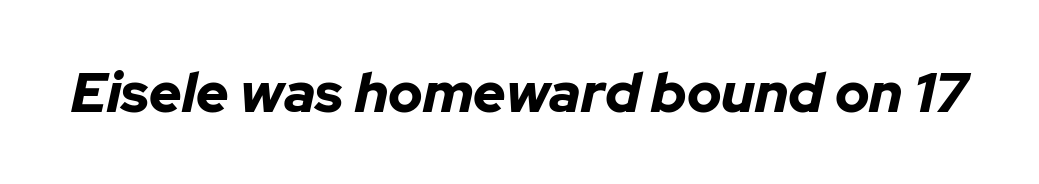
{"italic": "yes", "lean": "right", "slant_degrees": 12, "bold": "yes", "weight": "bold", "width": "normal", "stroke_contrast": "low", "x_height": "medium", "monospaced": "no", "underline": "no", "letter_spacing": "normal", "letter_spacing_em": 0.0, "glyph_px": 56}
